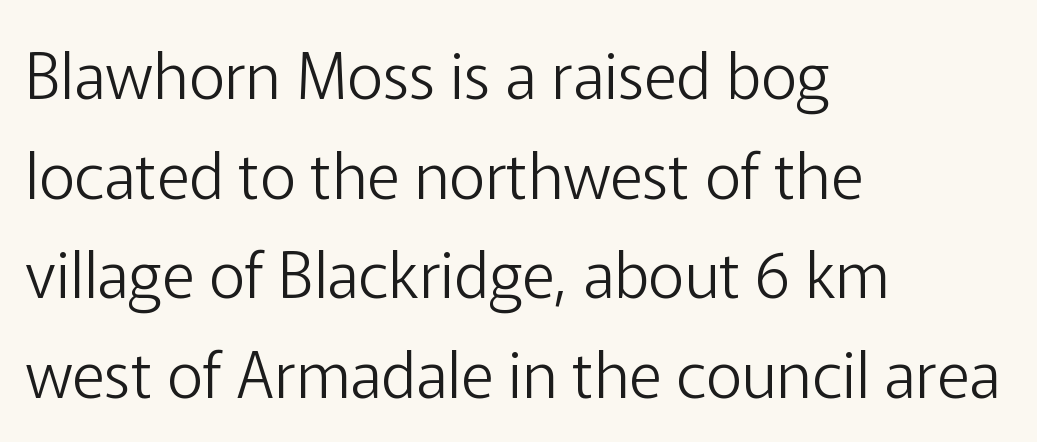
This rendering uses left alignment, leaving the right contour irregular. Nope, not italic — everything's standing straight. The rendering keeps characters at their native spacing. Letters have the restrained weight of plain body copy at most. Is this a fixed-width face? No — the glyphs have proportional, varying widths.
